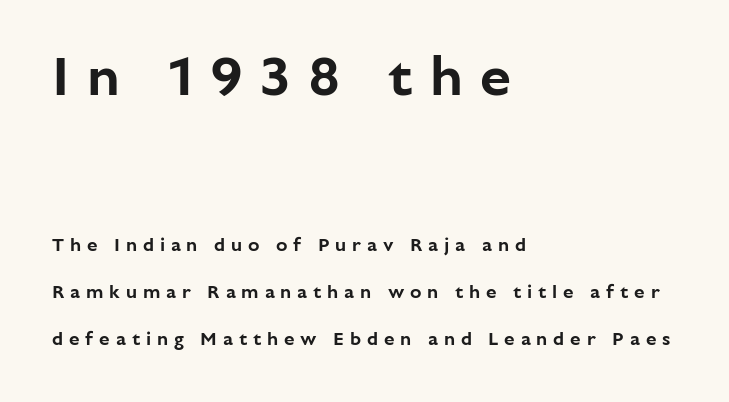
The image shows 56 px sans-serif type, upright; set left-aligned, loose line spacing (2.48x), unusually wide letter spacing (+0.31 em), not underlined; the first (top) block is 2.95x larger; low stroke contrast and a medium x-height.
